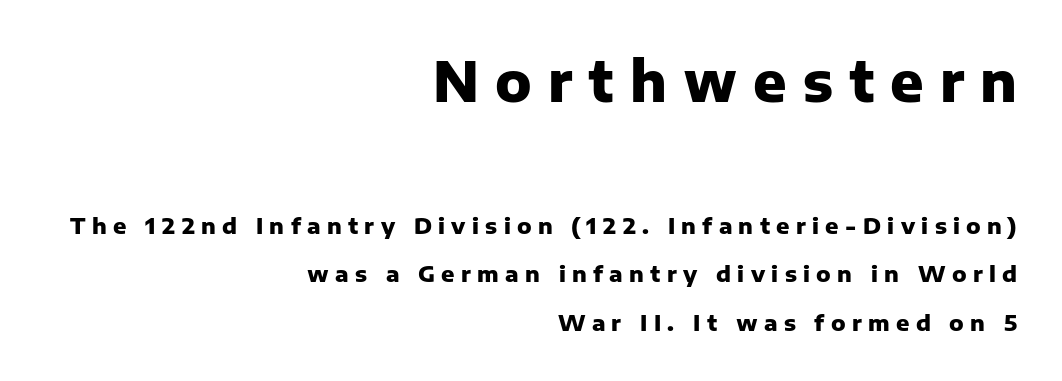
The image shows 55 px heavy sans-serif type, upright; set right-aligned, loose line spacing (2.21x), unusually wide letter spacing (+0.29 em), not underlined; the first (top) block is 2.5x larger; low stroke contrast and a medium x-height.
